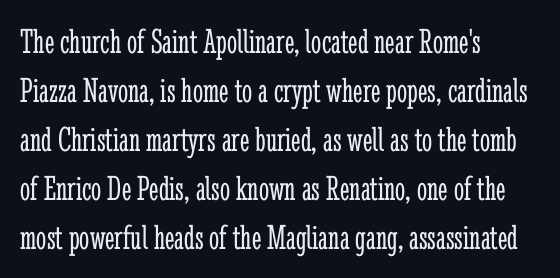
The image shows 36 px light, condensed serif type, upright; set left-aligned, normal line spacing (1.36x), normal letter spacing, not underlined; low stroke contrast and a medium x-height.
